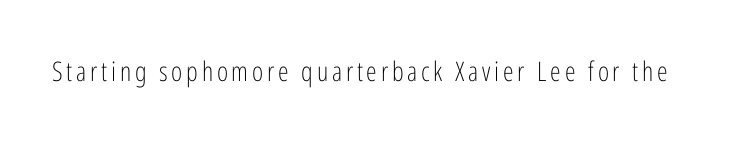
The image shows 27 px text type, upright; set not underlined.
